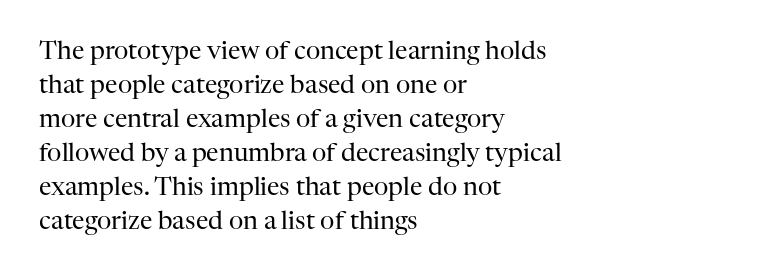
Q: Is the text bold? A: No.
Q: Is the text italic (slanted)? A: No, it is upright.
Q: Is the text underlined? A: No.
Q: How is the paragraph aligned? A: Left-aligned.
Q: Is the spacing between letters normal or unusually wide? A: Normal.
Q: Is the spacing between lines tight, normal or loose? A: Normal.
